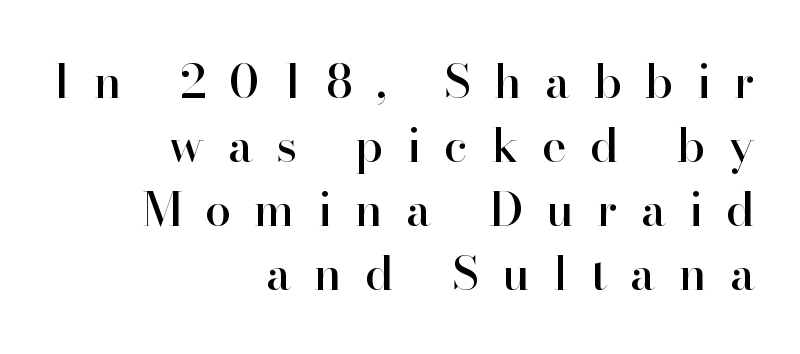
The image shows 47 px serif type, upright; set right-aligned, normal line spacing (1.36x), unusually wide letter spacing (+0.49 em), not underlined; high stroke contrast and a small x-height.
